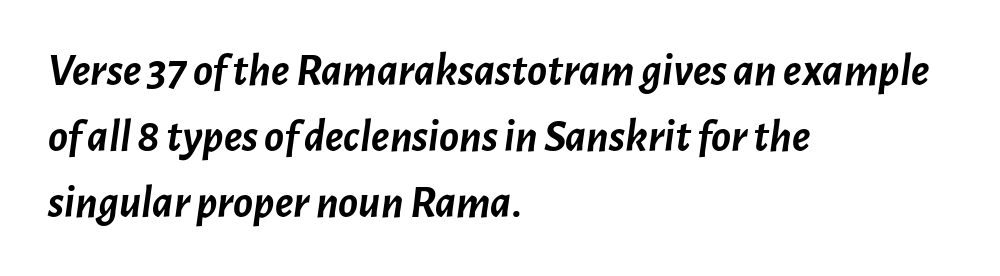
{"italic": "yes", "lean": "right", "slant_degrees": 7, "bold": "yes", "weight": "semibold", "width": "normal", "stroke_contrast": "low", "x_height": "medium", "monospaced": "no", "underline": "no", "align": "left", "line_spacing": "normal", "line_spacing_ratio": 1.44, "letter_spacing": "normal", "letter_spacing_em": 0.0, "glyph_px": 46}
